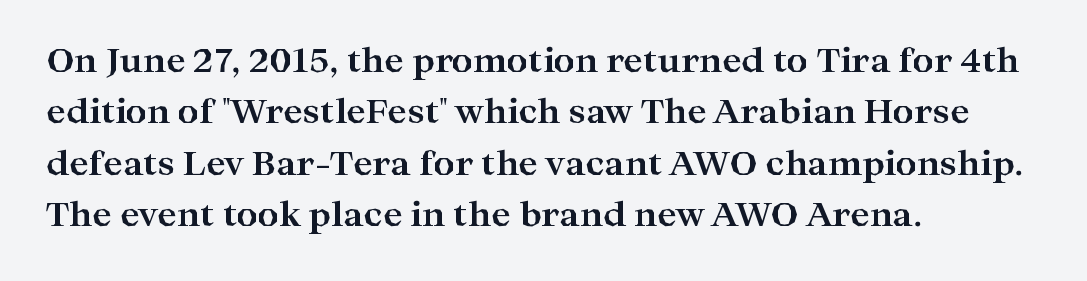
The image shows 33 px bold, wide serif type, upright; set left-aligned, normal line spacing (1.56x), normal letter spacing, not underlined; high stroke contrast and a medium x-height.
